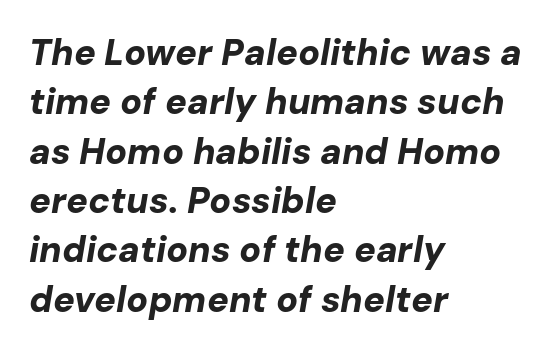
Bare-footed words on every line. Where is the straight margin? On the left. Proportional: the letters do not fall into vertical columns. Interline gaps are of average width in this sample. Letter spacing: default.
